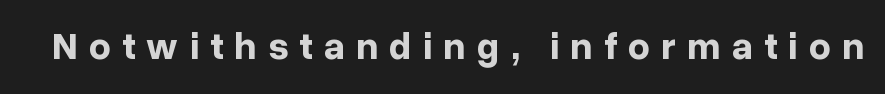
Q: Is the text bold? A: Yes.
Q: Is the text italic (slanted)? A: No, it is upright.
Q: Is the typeface a serif or a sans-serif typeface? A: Sans-serif.
Q: Is the text underlined? A: No.
Q: Is the spacing between letters normal or unusually wide? A: Unusually wide.
Q: Width (condensed, normal, or wide)? A: Normal.
Q: Stroke contrast? A: Low.
Q: x-height? A: Medium.
Q: Monospaced? A: No.
